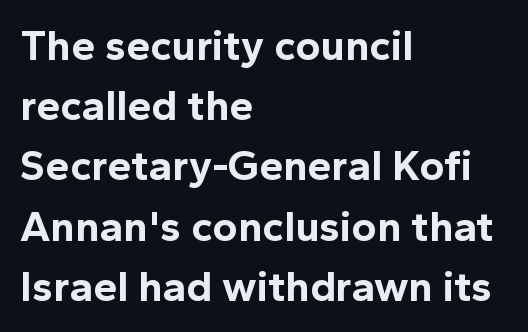
Line starts are locked; line ends wander. Spacing between characters is what you'd get straight out of the box. Quick note: underline off. Notice how thick the strokes are: this is what a full bold looks like. The font's upright variant was chosen for this text. In terms of letterform style, serifs are entirely absent.
